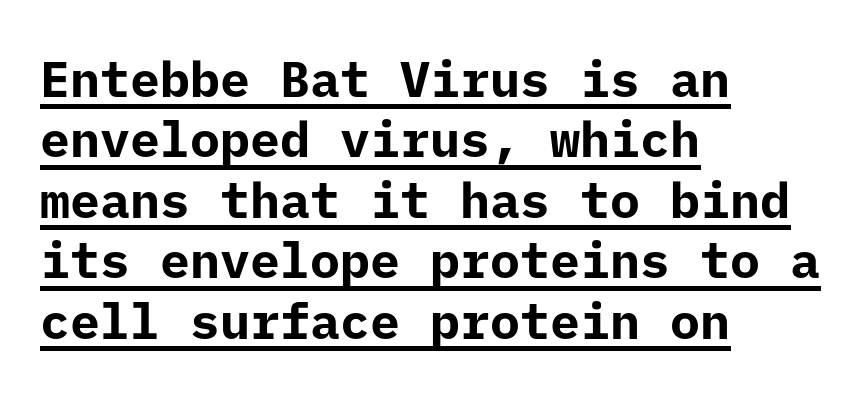
Horizontally, the lines are justified to the leading edge only. The letters stand upright; this is a roman face. These lines carry a lot of weight — the face is fully bold. What kind of face is this? One without serifs — a sans.
